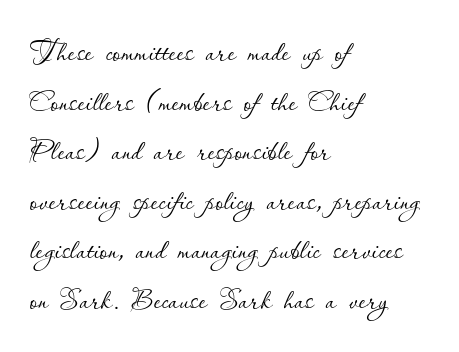
Nobody drew a line under any word here. Stems here are at most as thick as an everyday book face. The rendering uses a moderate line-height, typical for paragraphs. The paragraph shown leans on its left margin. Spacing verdict: proportional, widths tailored to each character.
